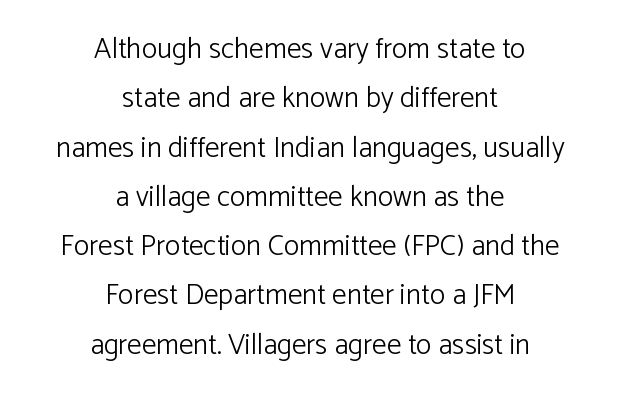
Q: Is the text bold? A: No.
Q: Is the text italic (slanted)? A: No, it is upright.
Q: Is the typeface a serif or a sans-serif typeface? A: Sans-serif.
Q: Is the text underlined? A: No.
Q: How is the paragraph aligned? A: Centered.
Q: Is the spacing between letters normal or unusually wide? A: Normal.
Q: Is the spacing between lines tight, normal or loose? A: Normal.
Q: Width (condensed, normal, or wide)? A: Normal.
Q: Stroke contrast? A: Low.
Q: x-height? A: Medium.
Q: Monospaced? A: No.
